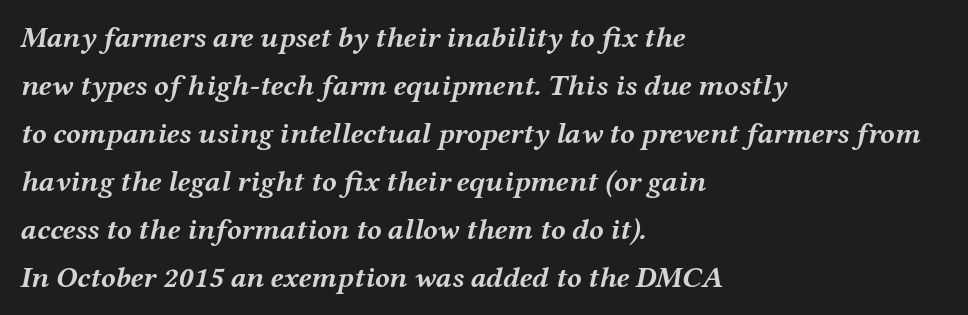
The image shows 30 px semibold, wide type, italic (leaning right); set left-aligned, normal line spacing (1.6x), normal letter spacing, not underlined; medium stroke contrast and a medium x-height.
